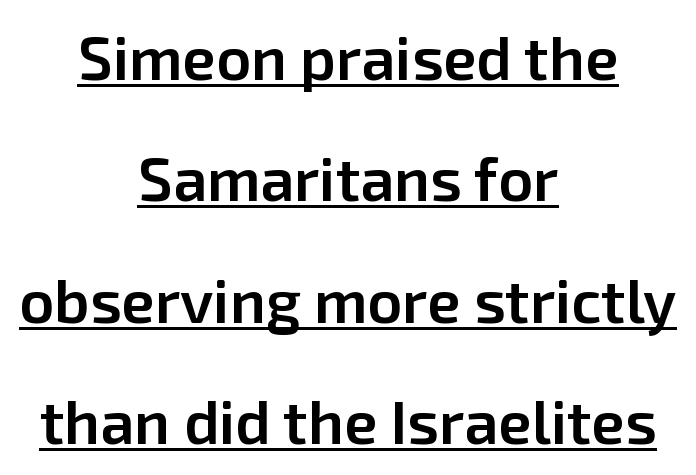
The image shows 61 px semibold sans-serif type, upright; set centered, loose line spacing (1.99x), normal letter spacing, underlined; low stroke contrast and a medium x-height.
